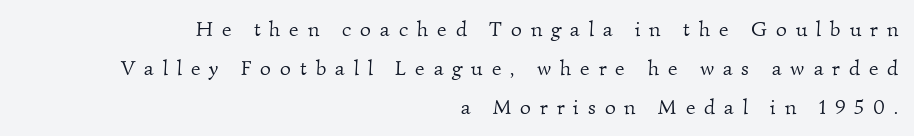
{"bold": "no", "underline": "no", "align": "right", "line_spacing_ratio": 1.85, "letter_spacing": "wide", "letter_spacing_em": 0.43, "glyph_px": 21}
